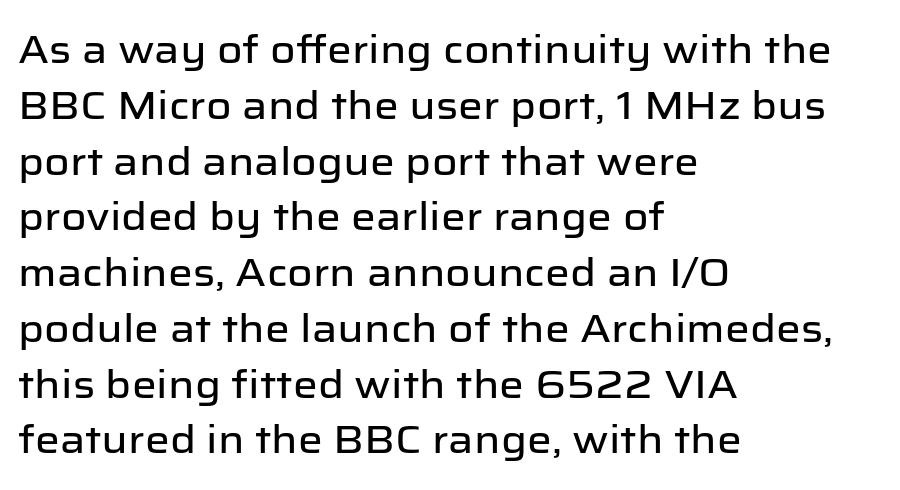
The image shows 39 px sans-serif type, upright; set left-aligned, normal line spacing (1.43x), normal letter spacing, not underlined; low stroke contrast and a medium x-height.
